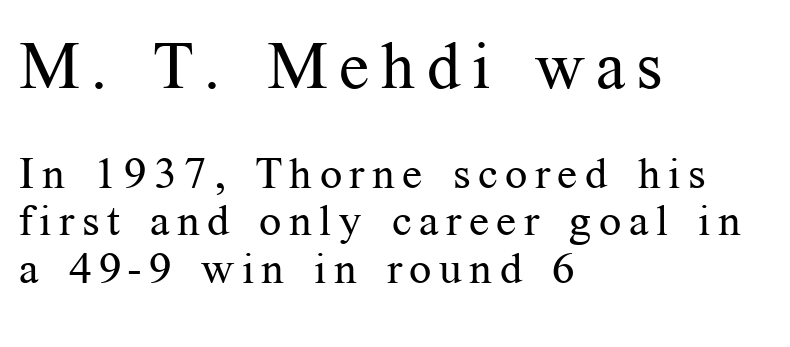
Check where the strokes stop: tiny serifs finish them off. In this sample the first text group is rendered at the bigger scale. Reading down the block, your eye returns to a fixed left position each line. Leading: reduced.
